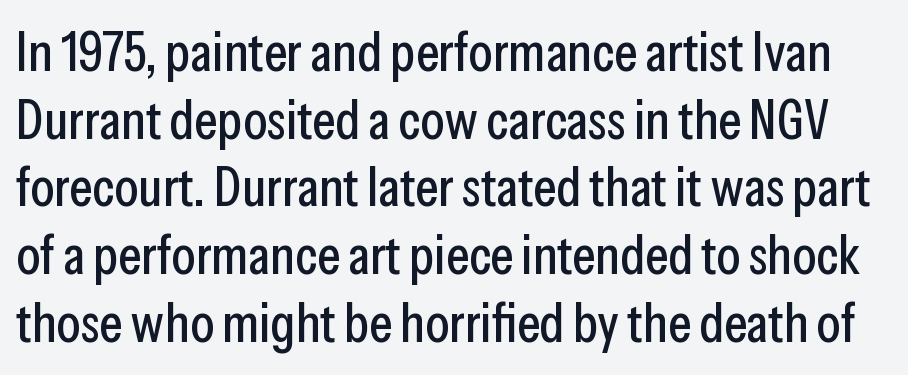
Q: Is the text italic (slanted)? A: No, it is upright.
Q: Is the typeface a serif or a sans-serif typeface? A: Sans-serif.
Q: Is the text underlined? A: No.
Q: Is the spacing between letters normal or unusually wide? A: Normal.
Q: Width (condensed, normal, or wide)? A: Condensed.
Q: Stroke contrast? A: Low.
Q: x-height? A: Medium.
Q: Monospaced? A: No.
